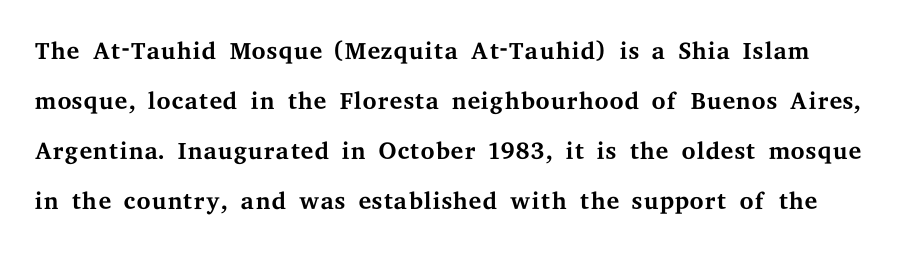
{"serif": "yes", "italic": "no", "bold": "no", "weight": "regular", "width": "wide", "stroke_contrast": "medium", "x_height": "medium", "monospaced": "no", "underline": "no", "line_spacing": "normal", "line_spacing_ratio": 1.39, "letter_spacing": "normal", "letter_spacing_em": 0.0, "glyph_px": 36}
